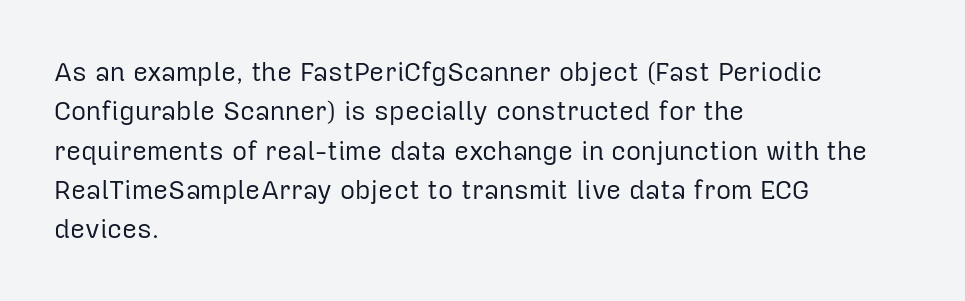
The image shows 26 px text type, upright; set left-aligned, normal line spacing (1.51x), normal letter spacing, not underlined.
